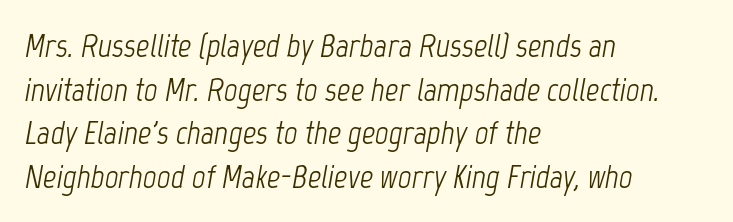
Q: Is the text bold? A: No.
Q: Is the text italic (slanted)? A: Yes, it leans right by about 12 degrees.
Q: Is the text underlined? A: No.
Q: How is the paragraph aligned? A: Left-aligned.
Q: Is the spacing between letters normal or unusually wide? A: Normal.
Q: Is the spacing between lines tight, normal or loose? A: Normal.
Q: Width (condensed, normal, or wide)? A: Condensed.
Q: Stroke contrast? A: Low.
Q: x-height? A: Medium.
Q: Monospaced? A: No.
